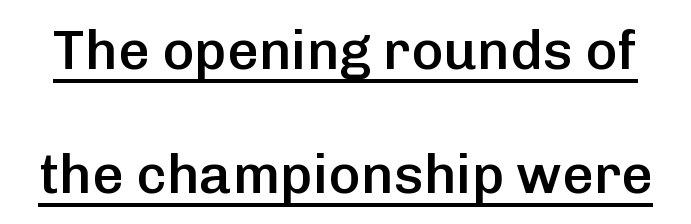
{"serif": "no", "italic": "no", "bold": "semi", "weight": "semibold", "width": "normal", "stroke_contrast": "low", "x_height": "medium", "monospaced": "no", "underline": "yes", "line_spacing": "loose", "line_spacing_ratio": 2.25, "letter_spacing": "normal", "letter_spacing_em": 0.0, "glyph_px": 55}
